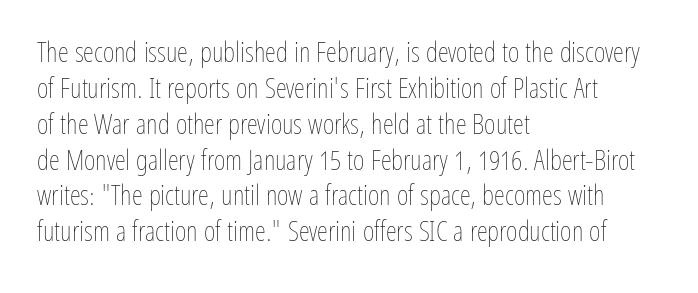
The image shows 28 px thin, condensed type, upright; set left-aligned, normal line spacing (1.28x), normal letter spacing, not underlined; low stroke contrast and a medium x-height.
